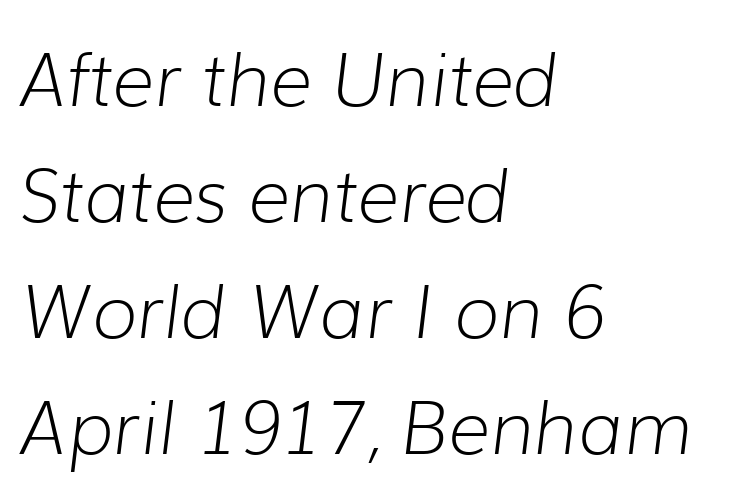
The image shows 73 px light type, italic (leaning right); set left-aligned, normal line spacing (1.59x), normal letter spacing, not underlined; low stroke contrast and a medium x-height.
